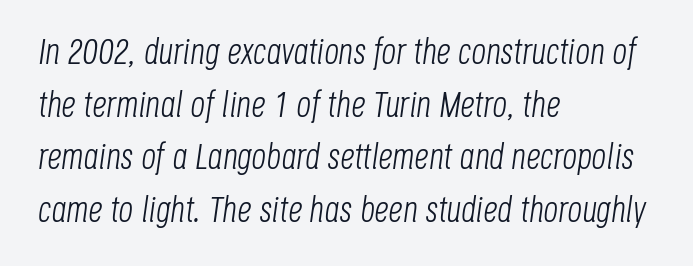
The image shows 36 px light, condensed type, italic (leaning right); set left-aligned, normal line spacing (1.46x), normal letter spacing, not underlined; low stroke contrast and a large x-height.
